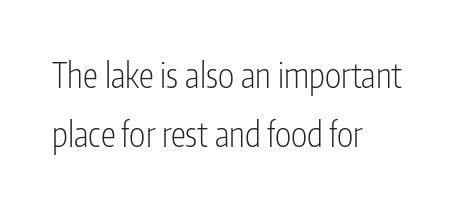
{"serif": "no", "italic": "no", "bold": "no", "weight": "light", "width": "condensed", "stroke_contrast": "low", "x_height": "medium", "monospaced": "no", "underline": "no", "align": "left", "line_spacing_ratio": 1.74, "letter_spacing": "normal", "letter_spacing_em": 0.0, "glyph_px": 34}
